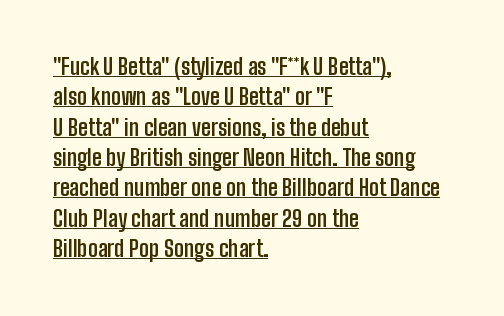
Q: Is the text bold? A: Yes.
Q: Is the text italic (slanted)? A: No, it is upright.
Q: Is the text underlined? A: Yes.
Q: How is the paragraph aligned? A: Left-aligned.
Q: Is the spacing between letters normal or unusually wide? A: Normal.
Q: Is the spacing between lines tight, normal or loose? A: Normal.
